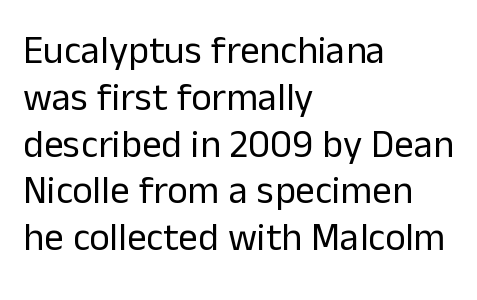
The image shows 39 px regular-weight sans-serif type, upright; set left-aligned, line spacing 1.2x, normal letter spacing, not underlined; low stroke contrast and a medium x-height.
